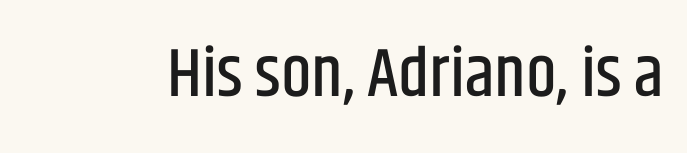
The image shows 69 px condensed sans-serif type, upright; set normal letter spacing, not underlined; low stroke contrast and a large x-height.
